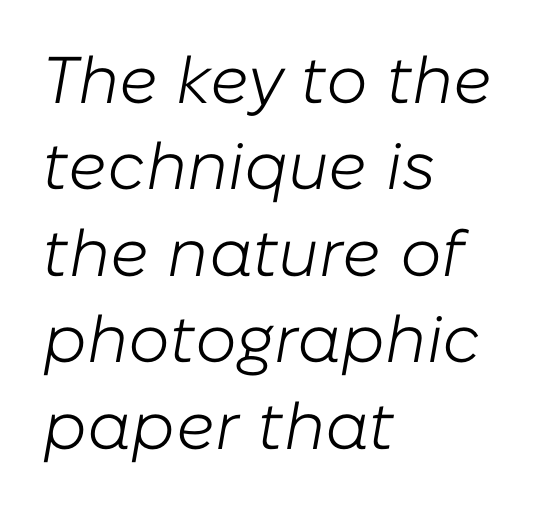
Weight: not bold — regular or lighter. The lines in this sample share a left origin and differ only in where they stop. Any mark beneath the type? The region is blank. Looking at the ascenders, they clearly lean. Looks like regular typesetting: each glyph gets only the width it needs. Line spacing here is normal.
